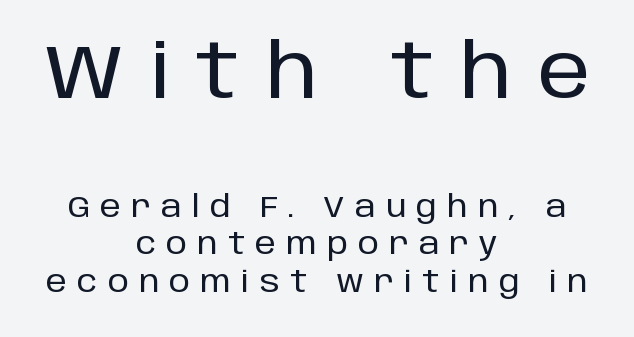
{"serif": "no", "italic": "no", "width": "normal", "stroke_contrast": "low", "x_height": "large", "monospaced": "no", "underline": "no", "align": "center", "line_spacing": "normal", "line_spacing_ratio": 1.25, "letter_spacing": "wide", "letter_spacing_em": 0.34, "larger_block": "first", "size_ratio": 2.53, "glyph_px": 76}
